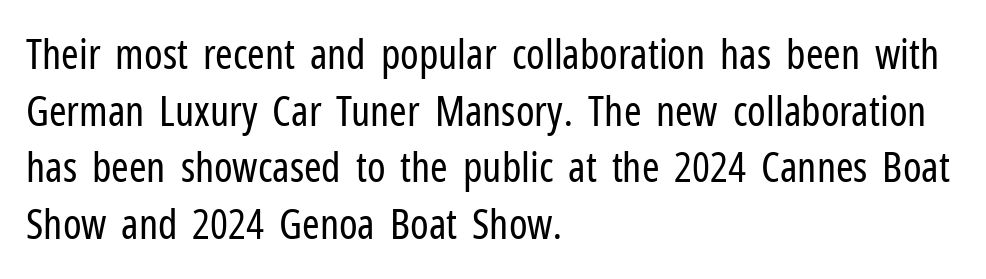
The image shows 42 px regular-weight, condensed sans-serif type, upright; set left-aligned, normal line spacing (1.35x), normal letter spacing, not underlined; low stroke contrast and a medium x-height.
